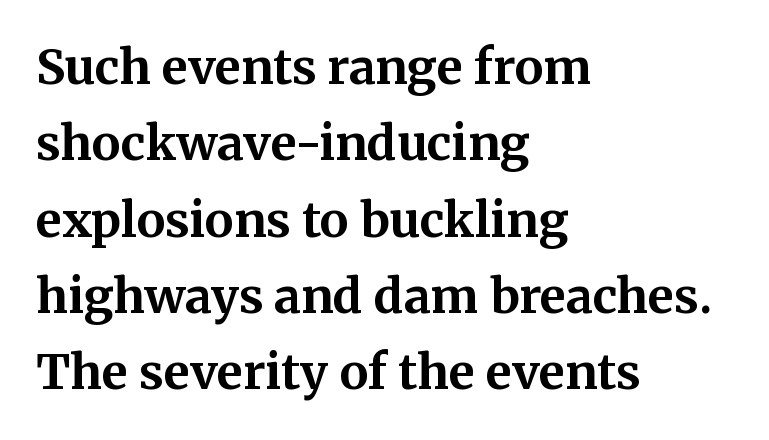
{"serif": "yes", "italic": "no", "bold": "yes", "weight": "bold", "width": "normal", "stroke_contrast": "medium", "x_height": "medium", "monospaced": "no", "underline": "no", "align": "left", "line_spacing": "normal", "line_spacing_ratio": 1.59, "letter_spacing": "normal", "letter_spacing_em": 0.0, "glyph_px": 48}
